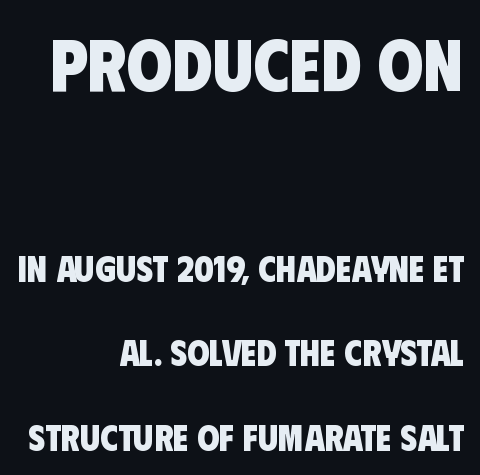
{"serif": "no", "bold": "yes", "weight": "heavy", "width": "condensed", "stroke_contrast": "low", "x_height": "large", "monospaced": "no", "underline": "no", "align": "right", "line_spacing": "loose", "line_spacing_ratio": 2.34, "letter_spacing": "normal", "letter_spacing_em": 0.0, "larger_block": "first", "size_ratio": 2.03, "glyph_px": 73}
